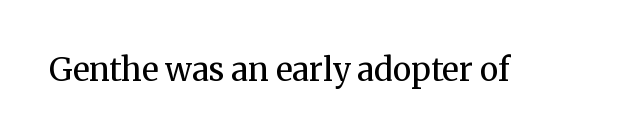
Q: Is the text bold? A: No.
Q: Is the text italic (slanted)? A: No, it is upright.
Q: Is the typeface a serif or a sans-serif typeface? A: Serif.
Q: Is the text underlined? A: No.
Q: Is the spacing between letters normal or unusually wide? A: Normal.
Q: Width (condensed, normal, or wide)? A: Normal.
Q: Stroke contrast? A: Medium.
Q: x-height? A: Medium.
Q: Monospaced? A: No.
